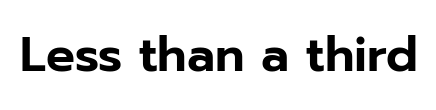
Q: Is the text italic (slanted)? A: No, it is upright.
Q: Is the typeface a serif or a sans-serif typeface? A: Sans-serif.
Q: Is the text underlined? A: No.
Q: Is the spacing between letters normal or unusually wide? A: Normal.
Q: Width (condensed, normal, or wide)? A: Normal.
Q: Stroke contrast? A: Low.
Q: x-height? A: Medium.
Q: Monospaced? A: No.
